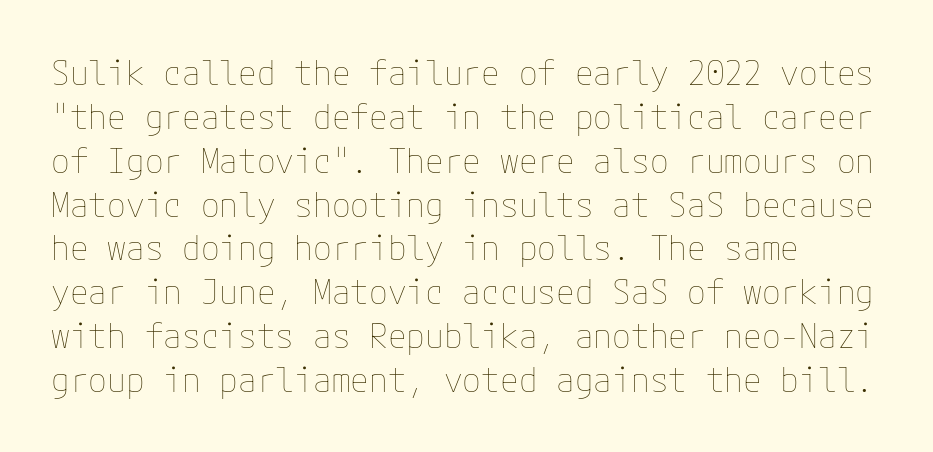
The image shows 34 px thin type, upright; set normal line spacing (1.29x), normal letter spacing, not underlined; low stroke contrast and a medium x-height.
